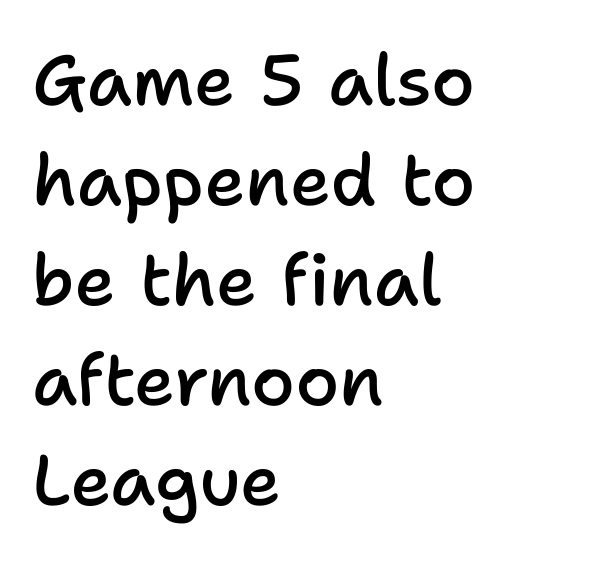
Q: Is the text bold? A: Semi-bold.
Q: Is the text italic (slanted)? A: No, it is upright.
Q: Is the typeface a serif or a sans-serif typeface? A: Sans-serif.
Q: Is the text underlined? A: No.
Q: How is the paragraph aligned? A: Left-aligned.
Q: Is the spacing between letters normal or unusually wide? A: Normal.
Q: Is the spacing between lines tight, normal or loose? A: Normal.
Q: Width (condensed, normal, or wide)? A: Normal.
Q: Stroke contrast? A: Low.
Q: x-height? A: Medium.
Q: Monospaced? A: No.
